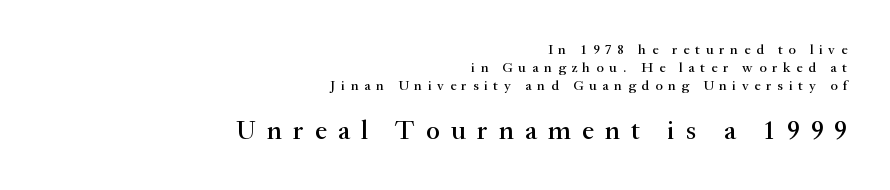
Upright lettering throughout. In CSS terms this would be text-align: right. Leading matches the norm, producing a regular column. Display-style spreading of the glyphs; the letterfit is very open.
